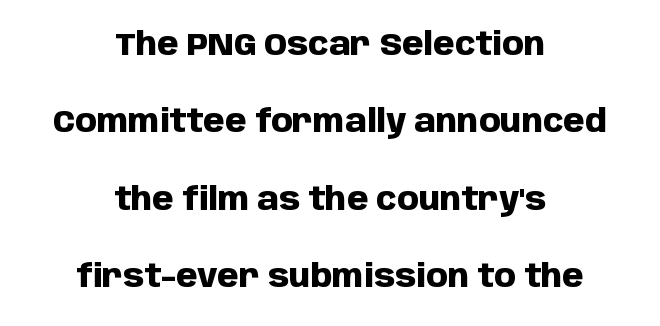
Q: Is the text bold? A: Yes.
Q: Is the text italic (slanted)? A: No, it is upright.
Q: Is the typeface a serif or a sans-serif typeface? A: Sans-serif.
Q: Is the text underlined? A: No.
Q: How is the paragraph aligned? A: Centered.
Q: Is the spacing between letters normal or unusually wide? A: Normal.
Q: Is the spacing between lines tight, normal or loose? A: Loose.
Q: Width (condensed, normal, or wide)? A: Normal.
Q: Stroke contrast? A: Low.
Q: x-height? A: Large.
Q: Monospaced? A: No.
